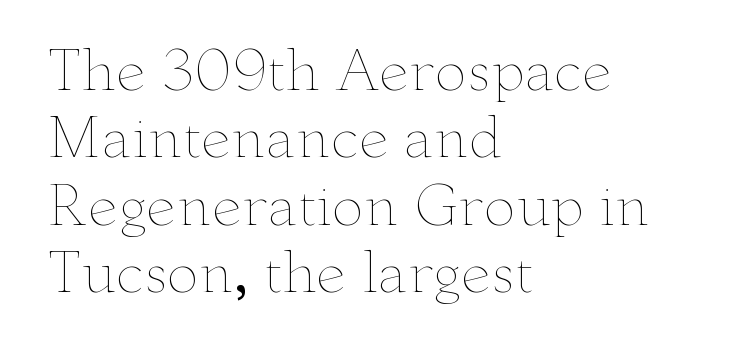
The image shows 54 px thin, wide type, upright; set left-aligned, normal line spacing (1.25x), normal letter spacing, not underlined; low stroke contrast and a small x-height.
